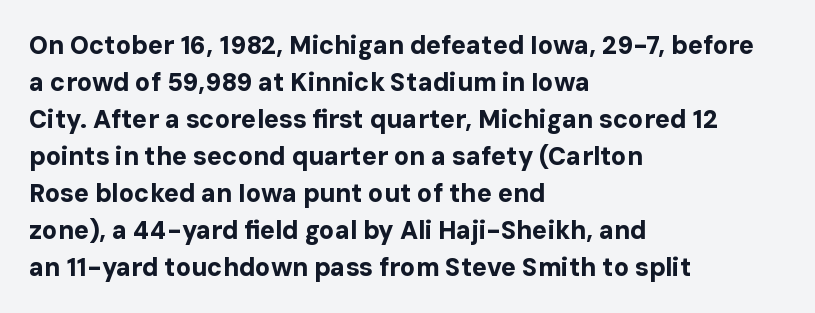
The image shows 25 px bold type, upright; set left-aligned, normal line spacing (1.48x), normal letter spacing, not underlined.
